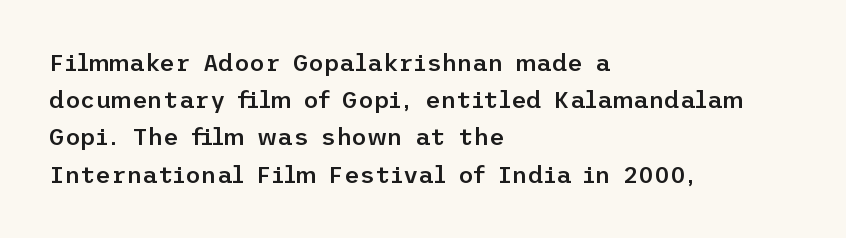
The image shows 24 px text type, upright; set left-aligned, normal line spacing (1.55x), normal letter spacing, not underlined.
